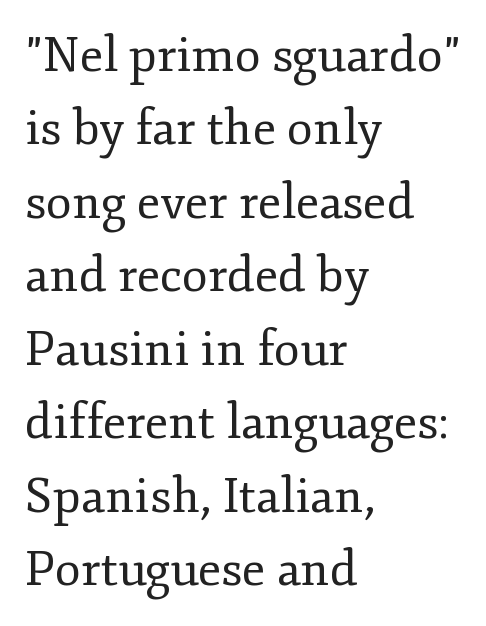
Q: Is the text bold? A: No.
Q: Is the text italic (slanted)? A: No, it is upright.
Q: Is the typeface a serif or a sans-serif typeface? A: Serif.
Q: Is the text underlined? A: No.
Q: How is the paragraph aligned? A: Left-aligned.
Q: Is the spacing between letters normal or unusually wide? A: Normal.
Q: Is the spacing between lines tight, normal or loose? A: Normal.
Q: Width (condensed, normal, or wide)? A: Normal.
Q: Stroke contrast? A: Low.
Q: x-height? A: Small.
Q: Monospaced? A: No.
